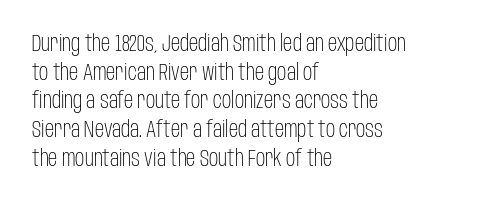
The lines sit at an ordinary, default distance from one another. The text block is weighted toward the left margin, trailing off unevenly rightward. Tracking value appears to be zero — textbook default spacing. Has an underline been added? It has not. Stroke mass is kept to a normal reading level or below.
